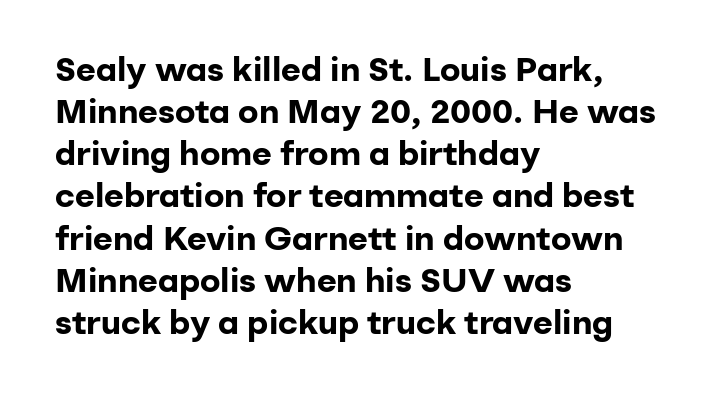
Q: Is the text bold? A: Yes.
Q: Is the text italic (slanted)? A: No, it is upright.
Q: Is the typeface a serif or a sans-serif typeface? A: Sans-serif.
Q: Is the text underlined? A: No.
Q: How is the paragraph aligned? A: Left-aligned.
Q: Is the spacing between letters normal or unusually wide? A: Normal.
Q: Width (condensed, normal, or wide)? A: Normal.
Q: Stroke contrast? A: Low.
Q: x-height? A: Medium.
Q: Monospaced? A: No.
